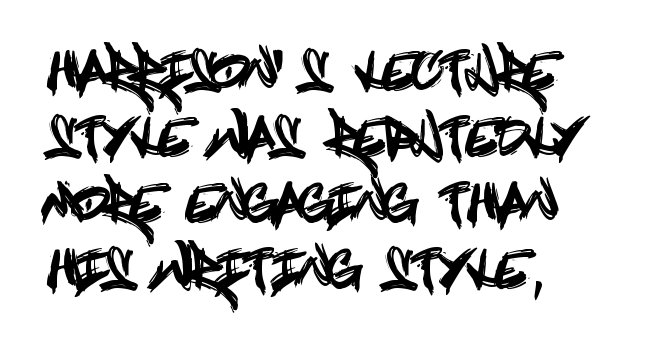
A typesetter would call this leading conventional body-copy spacing. This sample uses a sans-serif face. Decoration check: the copy has no underline. The passage shown has conventional tracking throughout.
